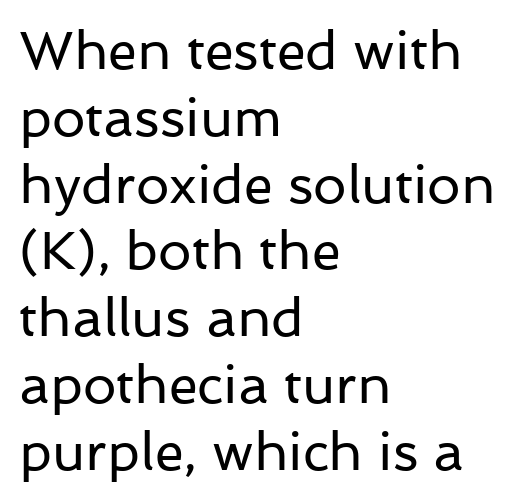
The image shows 53 px regular-weight sans-serif type, upright; set left-aligned, normal line spacing (1.26x), normal letter spacing, not underlined; low stroke contrast and a medium x-height.
